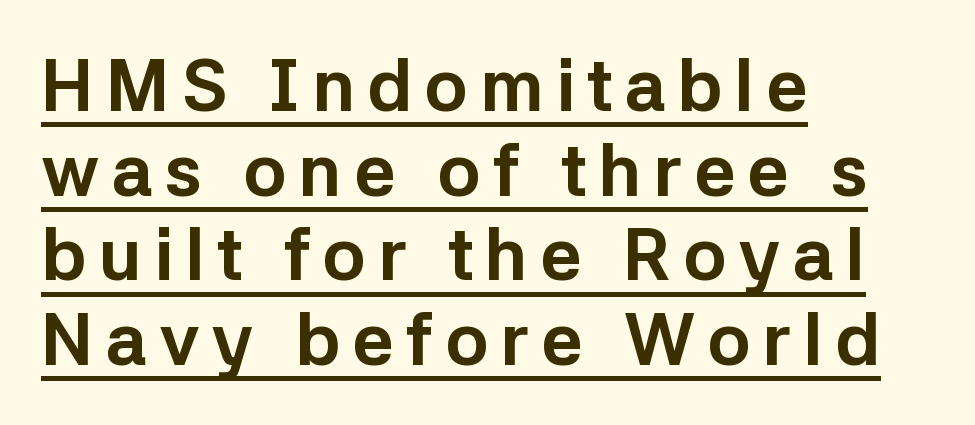
{"serif": "no", "italic": "no", "bold": "yes", "weight": "bold", "width": "normal", "stroke_contrast": "low", "x_height": "medium", "monospaced": "no", "underline": "yes", "align": "left", "line_spacing_ratio": 1.16, "glyph_px": 73}
